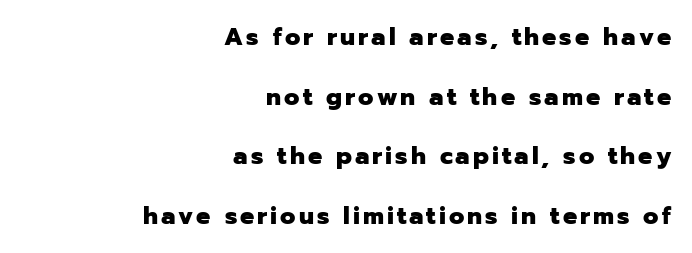
Words float on clear page, feet unadorned. The rendering uses a bold face; every stroke is thick and dark. Horizontally, the lines are justified to the trailing edge only. The letters stand straight up with perfectly vertical stems.
